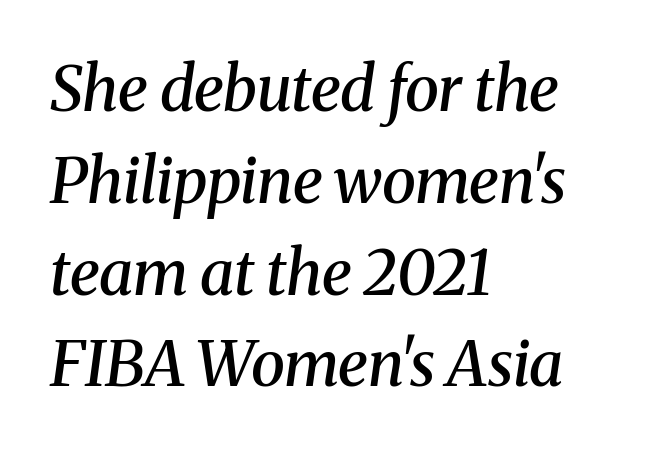
Q: Is the text bold? A: Semi-bold.
Q: Is the text italic (slanted)? A: Yes, it leans right by about 8 degrees.
Q: Is the typeface a serif or a sans-serif typeface? A: Serif.
Q: Is the text underlined? A: No.
Q: How is the paragraph aligned? A: Left-aligned.
Q: Is the spacing between letters normal or unusually wide? A: Normal.
Q: Is the spacing between lines tight, normal or loose? A: Normal.
Q: Width (condensed, normal, or wide)? A: Normal.
Q: Stroke contrast? A: Medium.
Q: x-height? A: Medium.
Q: Monospaced? A: No.
